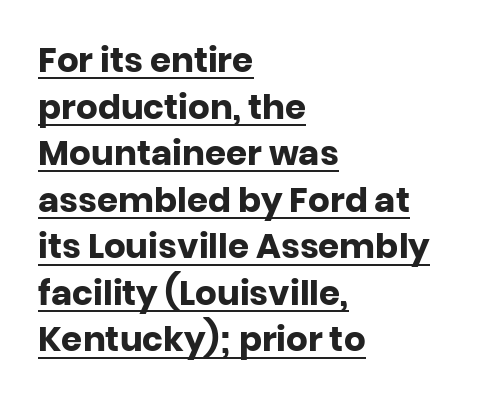
Q: Is the text bold? A: Yes.
Q: Is the text italic (slanted)? A: No, it is upright.
Q: Is the typeface a serif or a sans-serif typeface? A: Sans-serif.
Q: Is the text underlined? A: Yes.
Q: How is the paragraph aligned? A: Left-aligned.
Q: Is the spacing between letters normal or unusually wide? A: Normal.
Q: Is the spacing between lines tight, normal or loose? A: Normal.
Q: Width (condensed, normal, or wide)? A: Normal.
Q: Stroke contrast? A: Low.
Q: x-height? A: Large.
Q: Monospaced? A: No.
